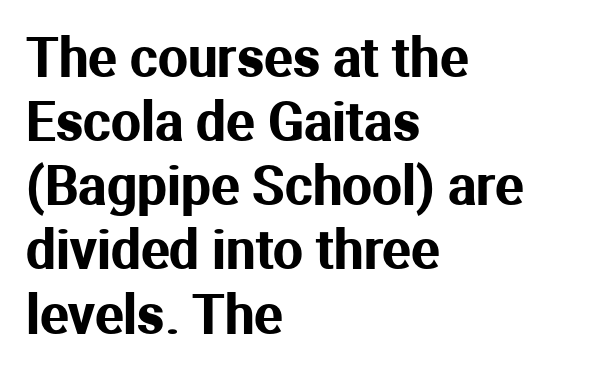
{"serif": "no", "italic": "no", "width": "normal", "stroke_contrast": "medium", "x_height": "medium", "monospaced": "no", "underline": "no", "align": "left", "line_spacing_ratio": 1.21, "letter_spacing": "normal", "letter_spacing_em": 0.0, "glyph_px": 53}
